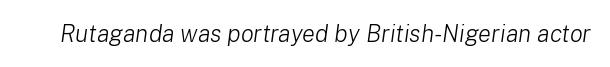
{"italic": "yes", "lean": "right", "slant_degrees": 8, "bold": "no", "underline": "no", "letter_spacing": "normal", "letter_spacing_em": 0.0, "glyph_px": 24}
